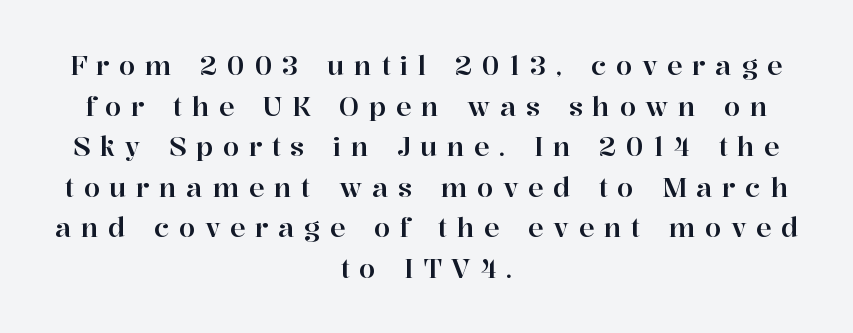
The horizontal fit of the characters is loose and conspicuously gappy. Centered paragraph, ragged on both sides. The line-height multiplier appears to be the usual default. The gap between lines stays unmarked.
